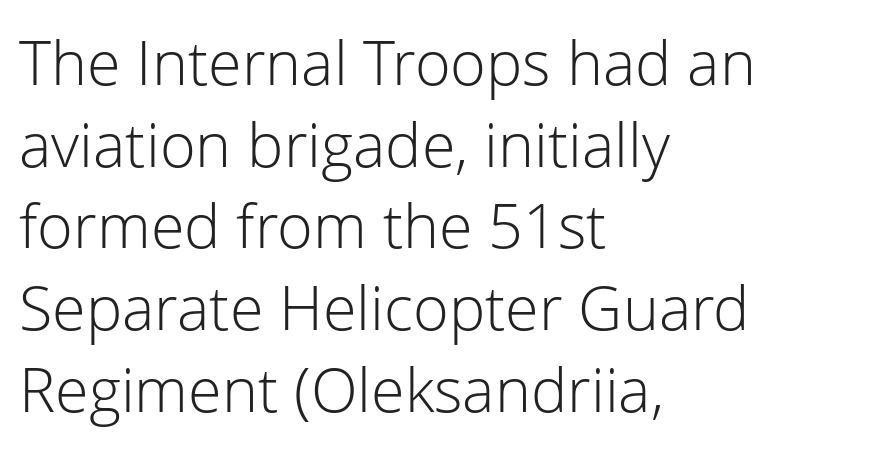
{"serif": "no", "italic": "no", "bold": "no", "weight": "light", "width": "normal", "stroke_contrast": "low", "x_height": "medium", "monospaced": "no", "underline": "no", "align": "left", "line_spacing": "normal", "line_spacing_ratio": 1.34, "letter_spacing": "normal", "letter_spacing_em": 0.0, "glyph_px": 61}
